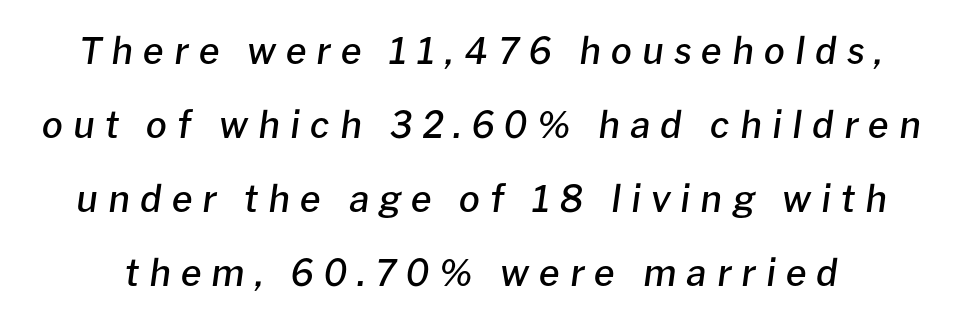
The face used here has a pronounced slope to its letters. Lines of text with bare space underneath. Proportional: the letters do not fall into vertical columns. Baseline-to-baseline distance is far greater than the letter height. The gaps between neighbouring characters are conspicuously large. Weight check: semibold — heavier than regular, not quite bold.
